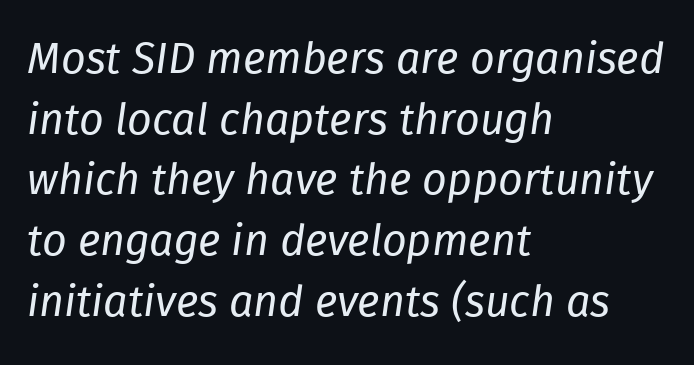
The image shows 43 px regular-weight type, italic (leaning right); set left-aligned, normal line spacing (1.41x), normal letter spacing, not underlined; low stroke contrast and a medium x-height.
